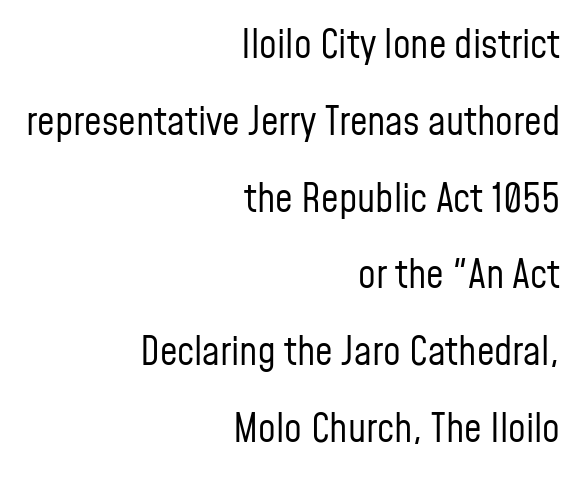
{"serif": "no", "italic": "no", "bold": "no", "weight": "regular", "width": "condensed", "stroke_contrast": "low", "x_height": "medium", "monospaced": "no", "underline": "no", "align": "right", "line_spacing": "loose", "line_spacing_ratio": 1.97, "letter_spacing": "normal", "letter_spacing_em": 0.0, "glyph_px": 39}
